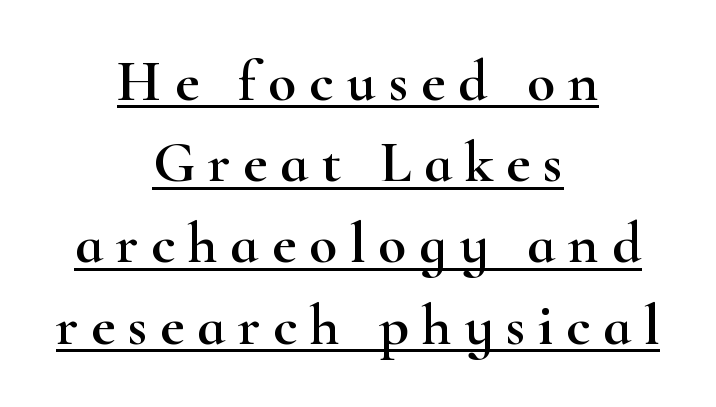
Somebody hit Ctrl+U on this one — the words are underlined. If you drew a line through each stem, it would be perfectly vertical. Students, note that the glyphs here are deliberately spaced far apart. Check where the strokes stop: tiny serifs finish them off. Spacing verdict: proportional, widths tailored to each character.
